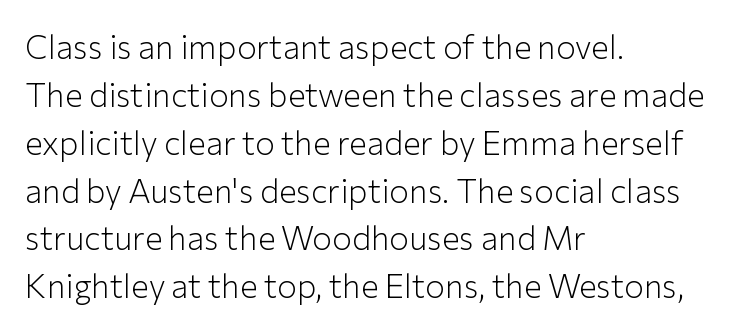
The image shows 33 px light sans-serif type, upright; set left-aligned, normal line spacing (1.45x), normal letter spacing, not underlined; low stroke contrast and a medium x-height.
